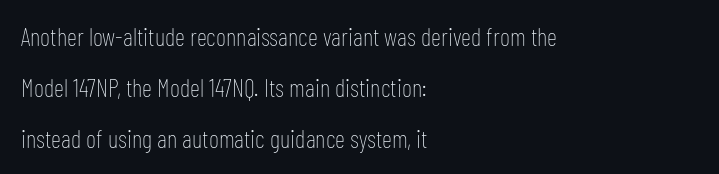
Q: Is the text bold? A: No.
Q: Is the text italic (slanted)? A: No, it is upright.
Q: Is the text underlined? A: No.
Q: How is the paragraph aligned? A: Left-aligned.
Q: Is the spacing between letters normal or unusually wide? A: Normal.
Q: Is the spacing between lines tight, normal or loose? A: Loose.
